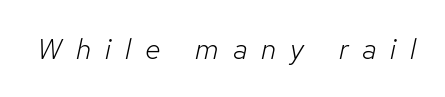
The image shows 29 px light type, italic (leaning right); set unusually wide letter spacing (+0.48 em), not underlined; low stroke contrast and a medium x-height.
